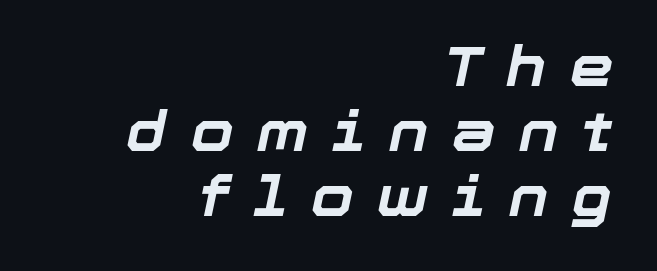
{"italic": "yes", "lean": "right", "slant_degrees": 12, "bold": "yes", "weight": "bold", "width": "normal", "stroke_contrast": "low", "x_height": "medium", "monospaced": "no", "underline": "no", "align": "right", "line_spacing_ratio": 1.18, "letter_spacing": "wide", "letter_spacing_em": 0.43, "glyph_px": 55}
